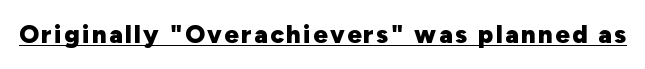
{"italic": "no", "bold": "yes", "underline": "yes", "glyph_px": 25}
